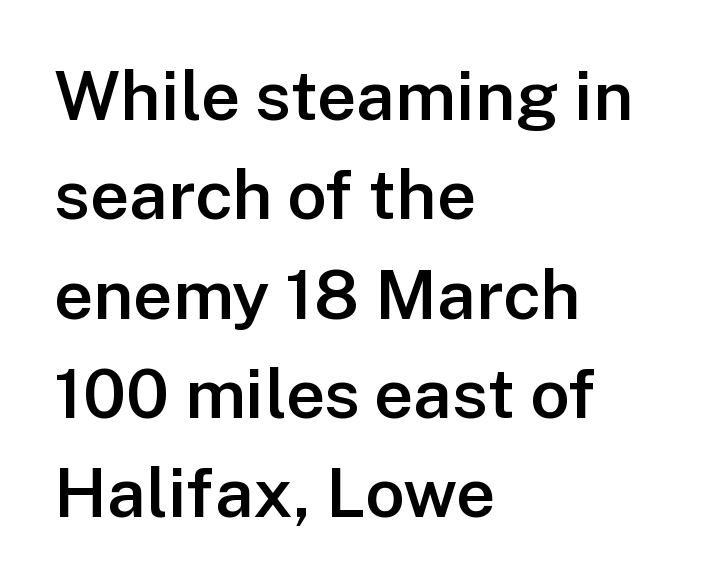
Q: Is the text bold? A: Semi-bold.
Q: Is the text italic (slanted)? A: No, it is upright.
Q: Is the typeface a serif or a sans-serif typeface? A: Sans-serif.
Q: Is the text underlined? A: No.
Q: How is the paragraph aligned? A: Left-aligned.
Q: Is the spacing between letters normal or unusually wide? A: Normal.
Q: Is the spacing between lines tight, normal or loose? A: Normal.
Q: Width (condensed, normal, or wide)? A: Normal.
Q: Stroke contrast? A: Low.
Q: x-height? A: Medium.
Q: Monospaced? A: No.
